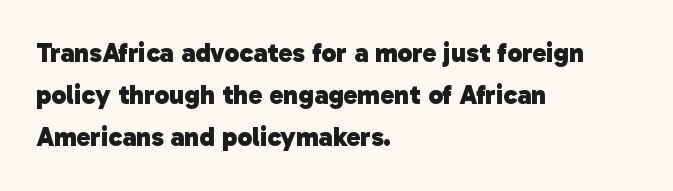
The image shows 27 px bold type; set left-aligned, normal line spacing (1.56x), normal letter spacing, not underlined.
